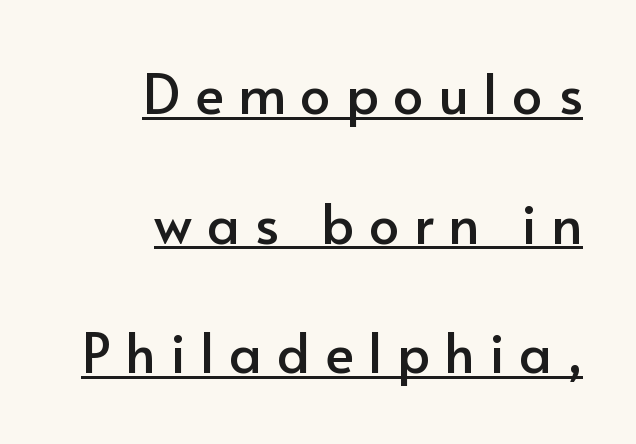
Q: Is the text italic (slanted)? A: No, it is upright.
Q: Is the typeface a serif or a sans-serif typeface? A: Sans-serif.
Q: Is the text underlined? A: Yes.
Q: How is the paragraph aligned? A: Right-aligned.
Q: Is the spacing between letters normal or unusually wide? A: Unusually wide.
Q: Is the spacing between lines tight, normal or loose? A: Loose.
Q: Width (condensed, normal, or wide)? A: Normal.
Q: Stroke contrast? A: Low.
Q: x-height? A: Small.
Q: Monospaced? A: No.
